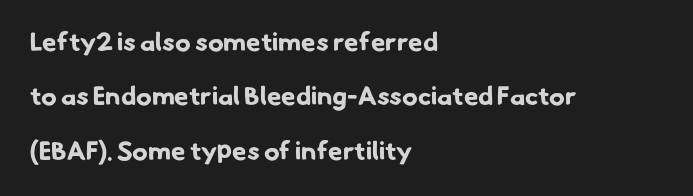
{"bold": "yes", "underline": "no", "align": "left", "line_spacing": "loose", "line_spacing_ratio": 2.09, "letter_spacing": "normal", "letter_spacing_em": 0.0, "glyph_px": 26}
